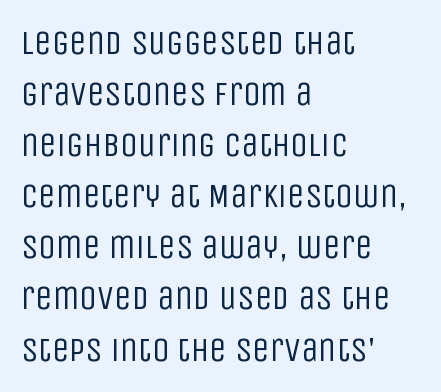
{"serif": "no", "italic": "no", "bold": "no", "weight": "regular", "width": "condensed", "stroke_contrast": "low", "x_height": "large", "monospaced": "no", "underline": "no", "align": "left", "line_spacing": "normal", "line_spacing_ratio": 1.46, "letter_spacing": "normal", "letter_spacing_em": 0.0, "glyph_px": 35}
